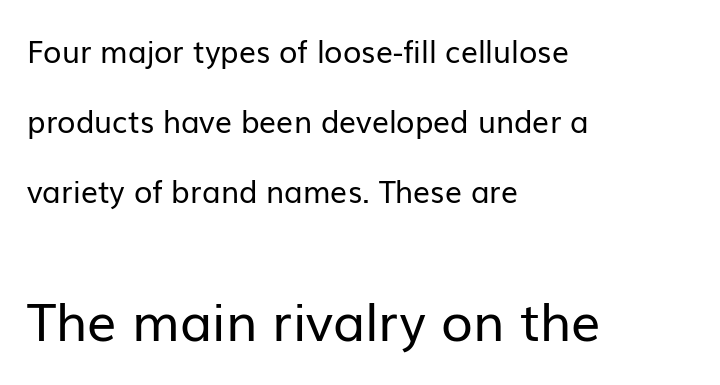
Q: Is the text bold? A: No.
Q: Is the text italic (slanted)? A: No, it is upright.
Q: Is the typeface a serif or a sans-serif typeface? A: Sans-serif.
Q: Is the text underlined? A: No.
Q: How is the paragraph aligned? A: Left-aligned.
Q: Is the spacing between letters normal or unusually wide? A: Normal.
Q: Is the spacing between lines tight, normal or loose? A: Loose.
Q: Which block of text is set in a larger size, the first (top) or the second (bottom)? A: The second (bottom) one.
Q: Width (condensed, normal, or wide)? A: Normal.
Q: Stroke contrast? A: Low.
Q: x-height? A: Medium.
Q: Monospaced? A: No.
